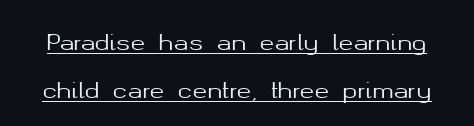
The image shows 22 px text type, upright; set loose line spacing (2.18x), normal letter spacing, underlined.
